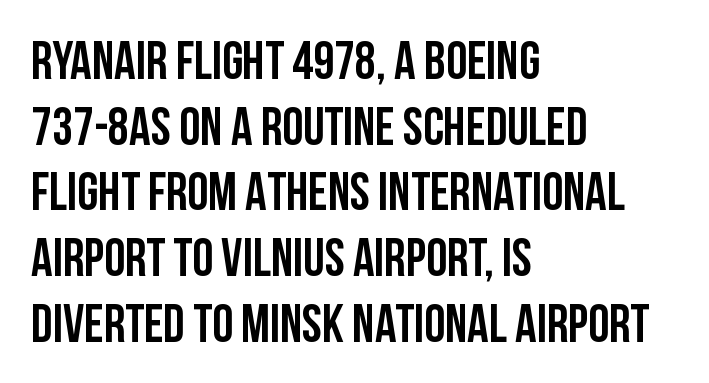
The characters display no serif detailing; their extremities are plain. The baseline area is clear. The letters sit at their default tracking, neither squeezed nor spread. Spacing verdict: proportional, widths tailored to each character. Reading down the block, your eye returns to a fixed left position each line. Posture: straight, roman, zero tilt.
